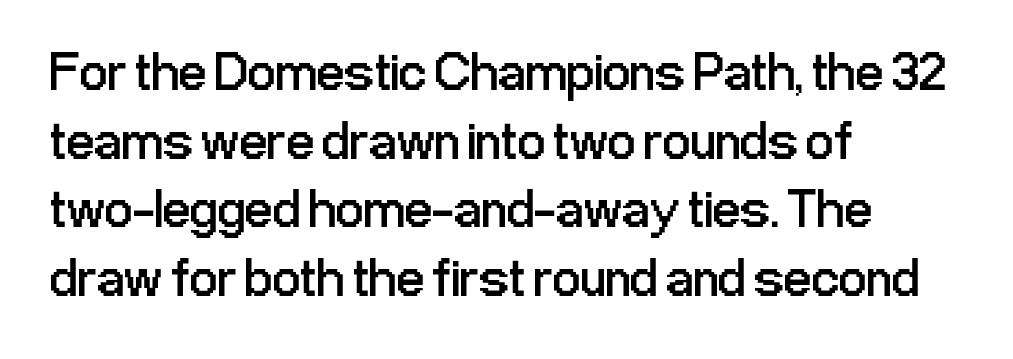
Q: Is the text bold? A: No.
Q: Is the text italic (slanted)? A: No, it is upright.
Q: Is the typeface a serif or a sans-serif typeface? A: Sans-serif.
Q: Is the text underlined? A: No.
Q: How is the paragraph aligned? A: Left-aligned.
Q: Is the spacing between letters normal or unusually wide? A: Normal.
Q: Is the spacing between lines tight, normal or loose? A: Normal.
Q: Width (condensed, normal, or wide)? A: Condensed.
Q: Stroke contrast? A: Low.
Q: x-height? A: Medium.
Q: Monospaced? A: No.
